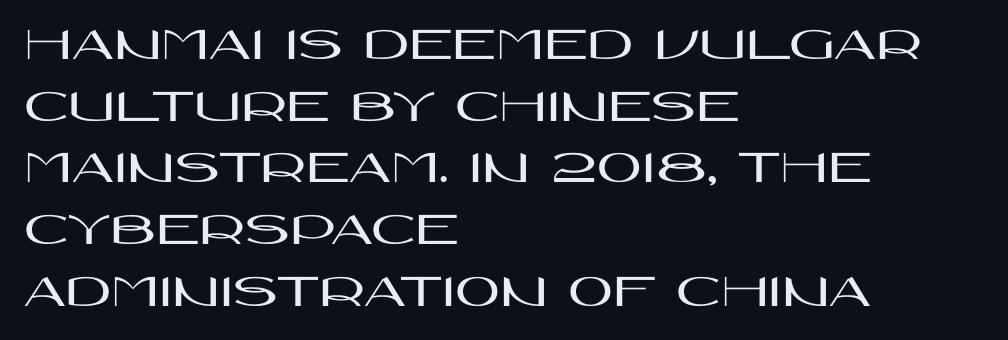
Nobody drew a line under any word here. Nope, no serifs anywhere on these letters. These lines are set flush left with a ragged right edge. The line-height multiplier appears to be the usual default. The typography opts for an upright posture over an oblique one. Looks like regular typesetting: each glyph gets only the width it needs.
